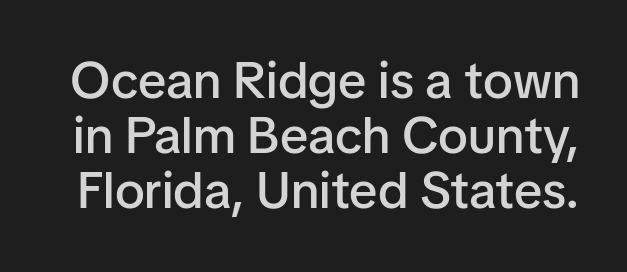
{"serif": "no", "italic": "no", "bold": "semi", "weight": "semibold", "width": "normal", "stroke_contrast": "low", "x_height": "medium", "monospaced": "no", "underline": "no", "line_spacing": "tight", "line_spacing_ratio": 1.08, "letter_spacing": "normal", "letter_spacing_em": 0.0, "glyph_px": 51}
